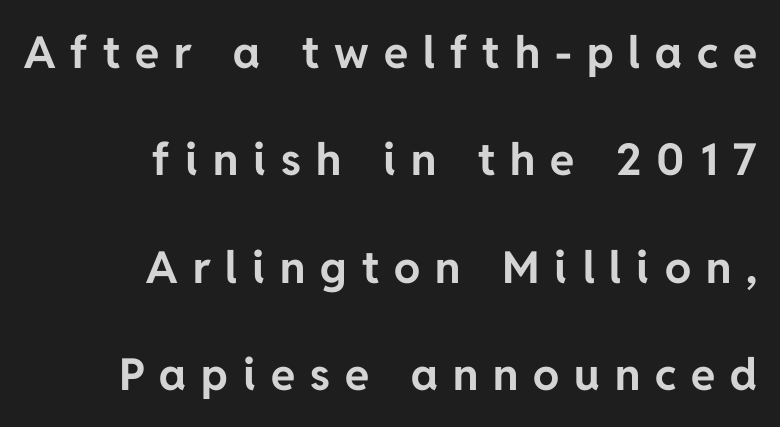
The image shows 44 px bold sans-serif type, upright; set right-aligned, loose line spacing (2.44x), unusually wide letter spacing (+0.34 em), not underlined; low stroke contrast and a medium x-height.
